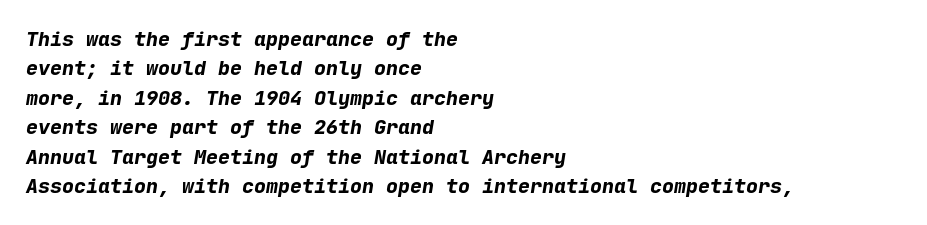
Thick stems and heavy bowls — unmistakably bold. What's the leading like? Ordinary, nothing unusual. Horizontal alignment here is leftward, the default for most running prose. Letters rest on an invisible, unmarked baseline. The rendering applies a slant to the glyphs. The letters sit at their default tracking, neither squeezed nor spread.
